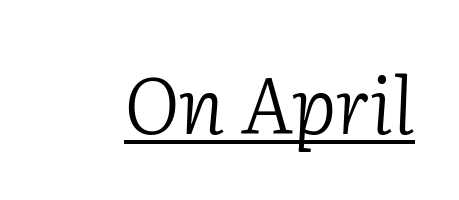
Somebody hit Ctrl+U on this one — the words are underlined. The rendering uses natural spacing where letterforms have individual widths. Think standard paragraph weight, or any step lighter than that. The gaps between neighbouring characters are ordinary and unremarkable. This sample uses an oblique cut, with every glyph tilted off the vertical.
